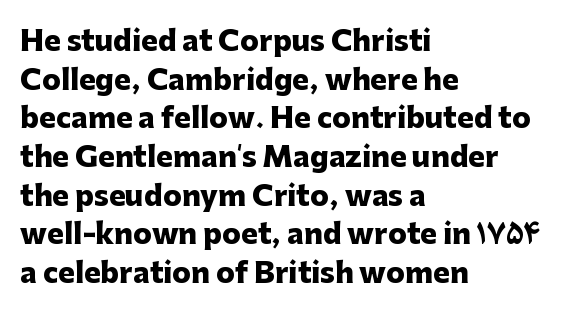
Where is the straight margin? On the left. Looks like regular typesetting: each glyph gets only the width it needs. The space between consecutive lines is moderate. Short note: letters normally spaced. These lines carry a lot of weight — the face is fully bold.
